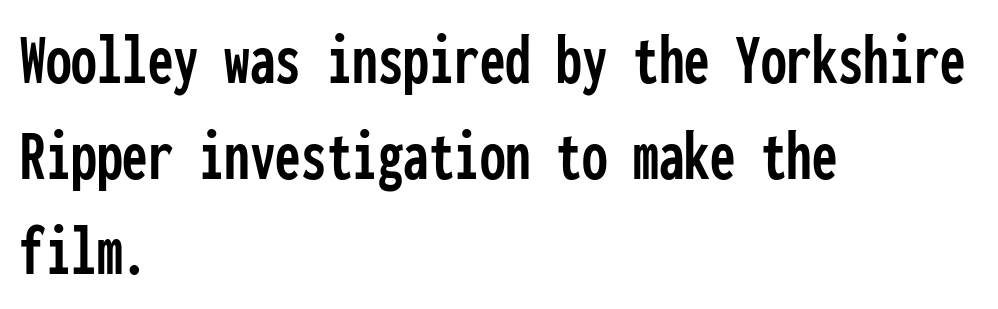
Left-aligned paragraph, ragged on the right. Quick note: underline off. No feet cap the strokes, marking this as sans-serif type. Leading: standard. Compared with typical body copy, the letter spacing here is the same. Do the characters align in a grid? Yes, the font is monospaced.
